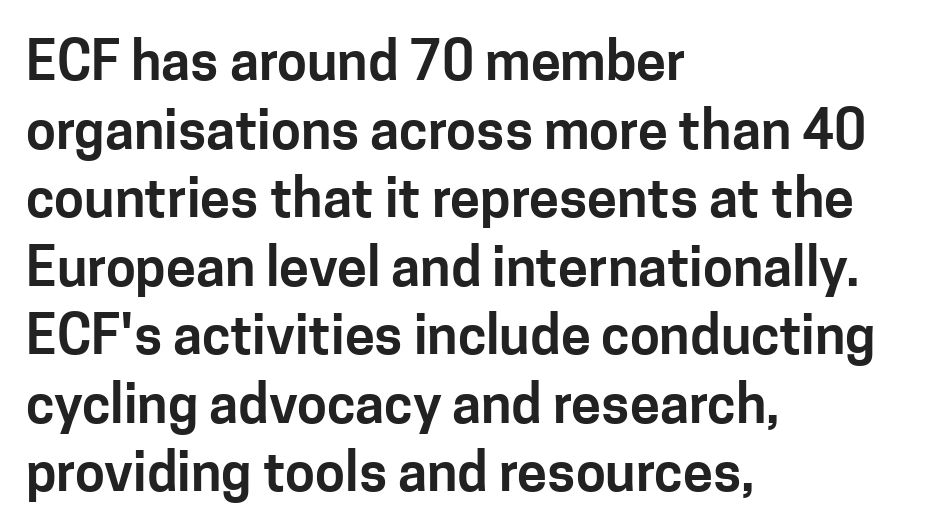
The letters carry no serifs — their stems end cleanly without finishing strokes. This sample uses plain, unmodified letter spacing. A roman cut, with each character standing at attention. Compared with a centered layout, this one pins lines to the left instead. Think of a printed novel: that variable character pitch is what you see here. The specimen omits any rule beneath the text block's lines.
